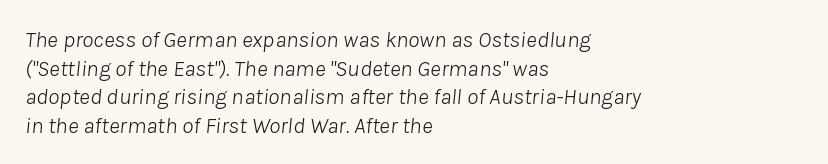
{"italic": "yes", "lean": "right", "slant_degrees": 8, "bold": "no", "underline": "no", "align": "left", "line_spacing_ratio": 1.24, "letter_spacing": "normal", "letter_spacing_em": 0.0, "glyph_px": 23}
